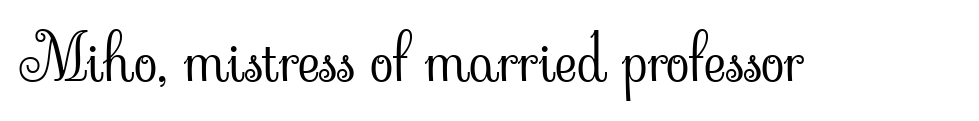
Summary of weight: not heavy and not bold. Each letter's strokes conclude with small projecting serifs. The face used here is proportionally spaced, like ordinary book or web type. The letters sit at their default tracking, neither squeezed nor spread. Unmarked baselines from the first word to the last.
